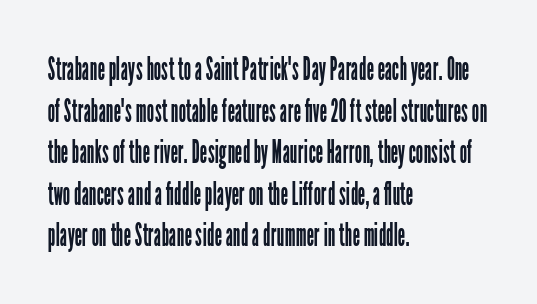
The image shows 33 px regular-weight, condensed sans-serif type, upright; set left-aligned, normal line spacing (1.26x), normal letter spacing, not underlined; low stroke contrast and a medium x-height.
